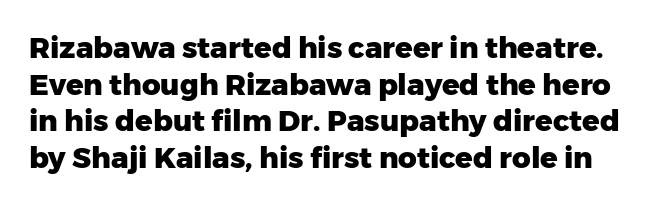
Q: Is the text bold? A: Yes.
Q: Is the text italic (slanted)? A: No, it is upright.
Q: Is the typeface a serif or a sans-serif typeface? A: Sans-serif.
Q: Is the text underlined? A: No.
Q: Is the spacing between letters normal or unusually wide? A: Normal.
Q: Is the spacing between lines tight, normal or loose? A: Normal.
Q: Width (condensed, normal, or wide)? A: Normal.
Q: Stroke contrast? A: Low.
Q: x-height? A: Medium.
Q: Monospaced? A: No.
